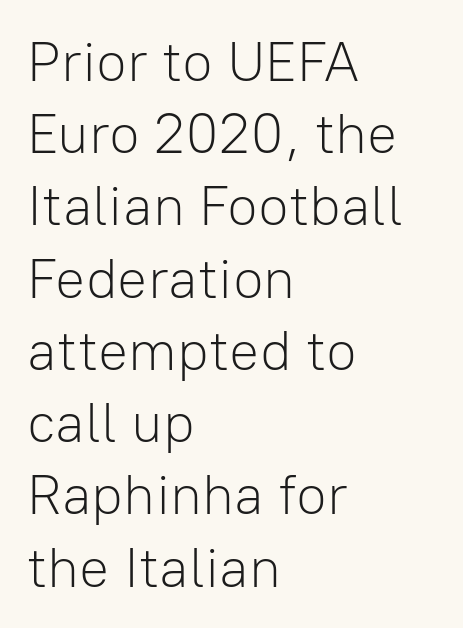
Q: Is the text bold? A: No.
Q: Is the text italic (slanted)? A: No, it is upright.
Q: Is the typeface a serif or a sans-serif typeface? A: Sans-serif.
Q: Is the text underlined? A: No.
Q: How is the paragraph aligned? A: Left-aligned.
Q: Is the spacing between letters normal or unusually wide? A: Normal.
Q: Is the spacing between lines tight, normal or loose? A: Normal.
Q: Width (condensed, normal, or wide)? A: Normal.
Q: Stroke contrast? A: Low.
Q: x-height? A: Medium.
Q: Monospaced? A: No.
